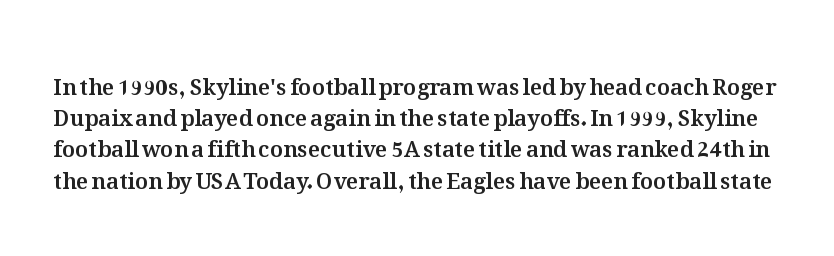
The image shows 22 px text type, upright; set normal line spacing (1.42x), normal letter spacing, not underlined.
